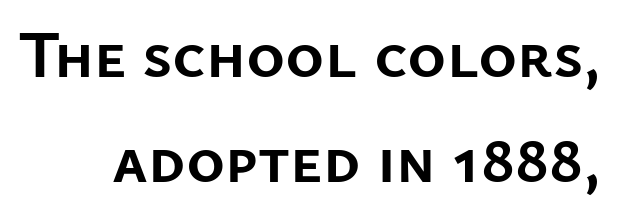
Q: Is the text bold? A: Yes.
Q: Is the text italic (slanted)? A: No, it is upright.
Q: Is the typeface a serif or a sans-serif typeface? A: Sans-serif.
Q: Is the text underlined? A: No.
Q: How is the paragraph aligned? A: Right-aligned.
Q: Is the spacing between letters normal or unusually wide? A: Normal.
Q: Is the spacing between lines tight, normal or loose? A: Normal.
Q: Width (condensed, normal, or wide)? A: Normal.
Q: Stroke contrast? A: Low.
Q: x-height? A: Medium.
Q: Monospaced? A: No.
